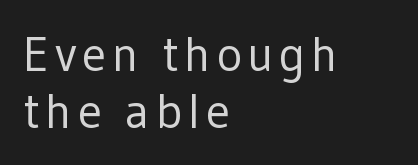
The image shows 49 px regular-weight sans-serif type, upright; set left-aligned, line spacing 1.17x, not underlined; low stroke contrast and a medium x-height.
